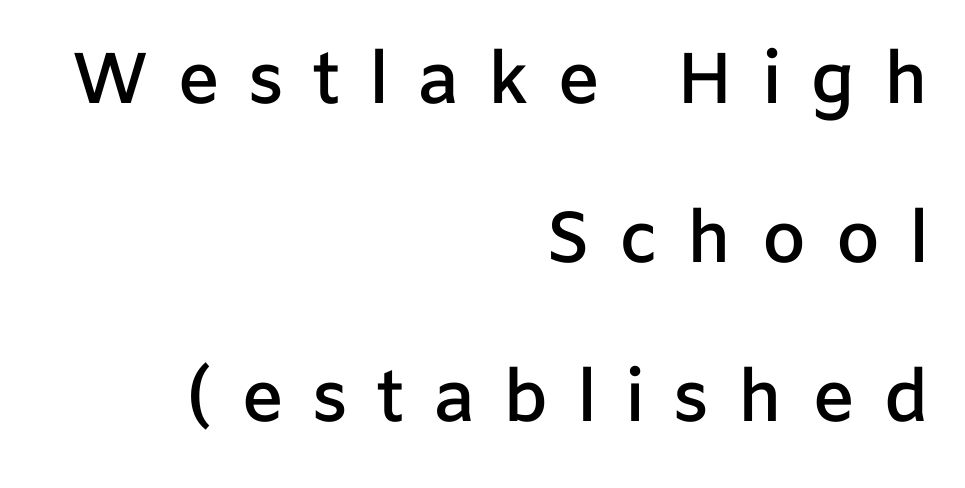
Q: Is the text bold? A: Semi-bold.
Q: Is the text italic (slanted)? A: No, it is upright.
Q: Is the typeface a serif or a sans-serif typeface? A: Sans-serif.
Q: Is the text underlined? A: No.
Q: How is the paragraph aligned? A: Right-aligned.
Q: Is the spacing between letters normal or unusually wide? A: Unusually wide.
Q: Is the spacing between lines tight, normal or loose? A: Loose.
Q: Width (condensed, normal, or wide)? A: Normal.
Q: Stroke contrast? A: Low.
Q: x-height? A: Medium.
Q: Monospaced? A: No.
